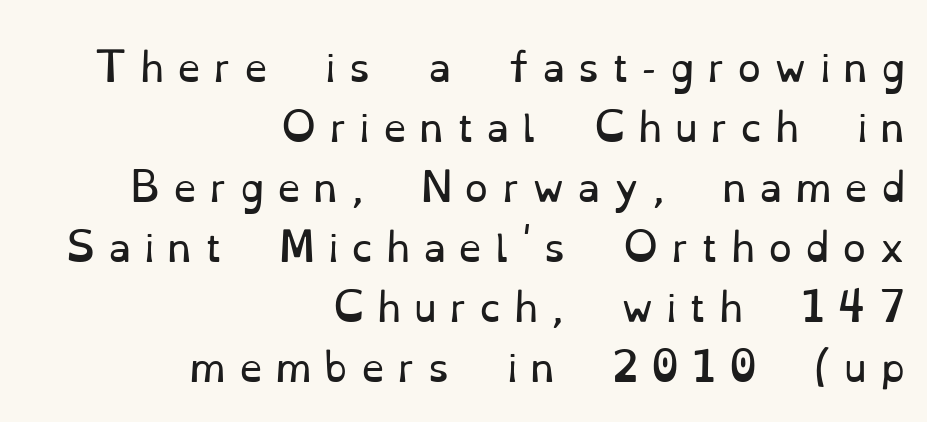
Q: Is the text bold? A: No.
Q: Is the text italic (slanted)? A: No, it is upright.
Q: Is the typeface a serif or a sans-serif typeface? A: Serif.
Q: Is the text underlined? A: No.
Q: How is the paragraph aligned? A: Right-aligned.
Q: Is the spacing between letters normal or unusually wide? A: Unusually wide.
Q: Is the spacing between lines tight, normal or loose? A: Normal.
Q: Width (condensed, normal, or wide)? A: Normal.
Q: Stroke contrast? A: Low.
Q: x-height? A: Small.
Q: Monospaced? A: No.
